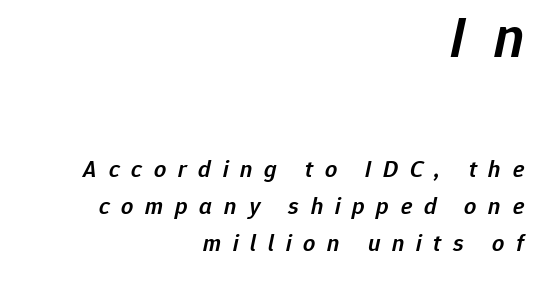
Q: Is the text bold? A: Semi-bold.
Q: Is the text italic (slanted)? A: Yes, it leans right by about 12 degrees.
Q: Is the text underlined? A: No.
Q: How is the paragraph aligned? A: Right-aligned.
Q: Is the spacing between letters normal or unusually wide? A: Unusually wide.
Q: Is the spacing between lines tight, normal or loose? A: Normal.
Q: Which block of text is set in a larger size, the first (top) or the second (bottom)? A: The first (top) one.
Q: Width (condensed, normal, or wide)? A: Normal.
Q: Stroke contrast? A: Low.
Q: x-height? A: Medium.
Q: Monospaced? A: No.
